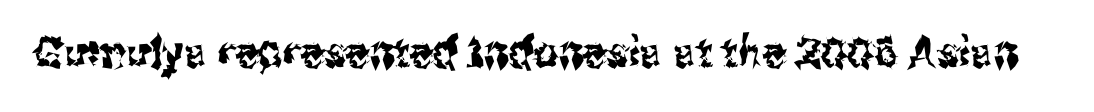
Q: Is the text italic (slanted)? A: No, it is upright.
Q: Is the typeface a serif or a sans-serif typeface? A: Sans-serif.
Q: Is the text underlined? A: No.
Q: Is the spacing between letters normal or unusually wide? A: Normal.
Q: Width (condensed, normal, or wide)? A: Condensed.
Q: Stroke contrast? A: Medium.
Q: x-height? A: Medium.
Q: Monospaced? A: No.
